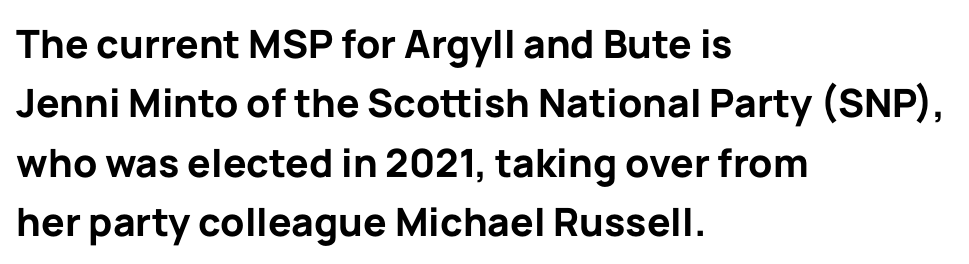
{"serif": "no", "italic": "no", "bold": "yes", "weight": "bold", "width": "normal", "stroke_contrast": "low", "x_height": "medium", "monospaced": "no", "underline": "no", "align": "left", "line_spacing": "normal", "line_spacing_ratio": 1.52, "letter_spacing": "normal", "letter_spacing_em": 0.0, "glyph_px": 39}
